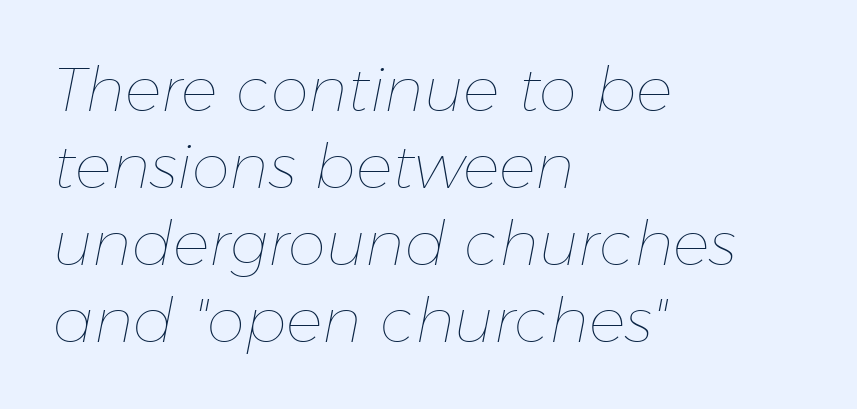
{"italic": "yes", "lean": "right", "slant_degrees": 11, "bold": "no", "weight": "thin", "width": "normal", "stroke_contrast": "low", "x_height": "medium", "monospaced": "no", "underline": "no", "align": "left", "line_spacing": "normal", "line_spacing_ratio": 1.26, "letter_spacing": "normal", "letter_spacing_em": 0.0, "glyph_px": 61}
